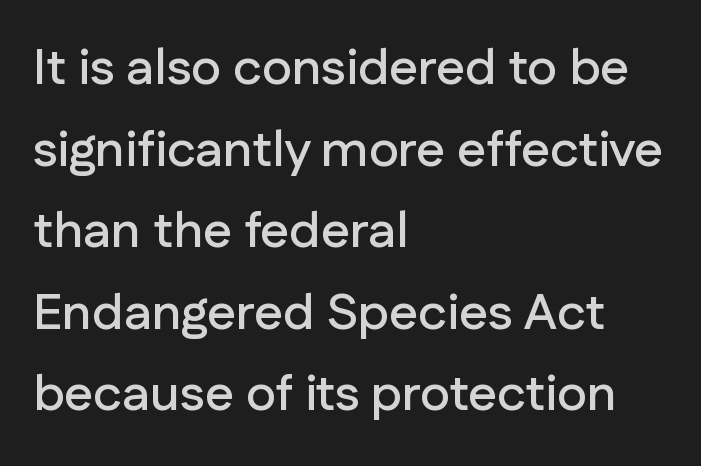
This rendering features lettering with no underline. Reading down the column, the eye jumps a familiar distance to each next line. Does the type have serifs? No, each stem ends abruptly. Standard letterfit; no display-style spreading of the glyphs. Teacher's note: observe the even left margin — that is flush-left alignment.
